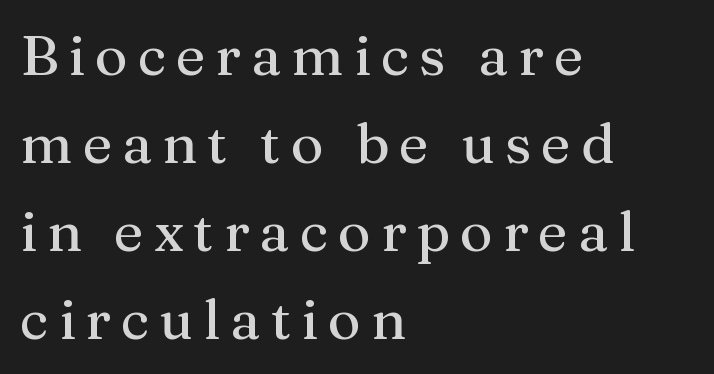
The image shows 56 px serif type, upright; set left-aligned, normal line spacing (1.57x), not underlined; medium stroke contrast and a medium x-height.
